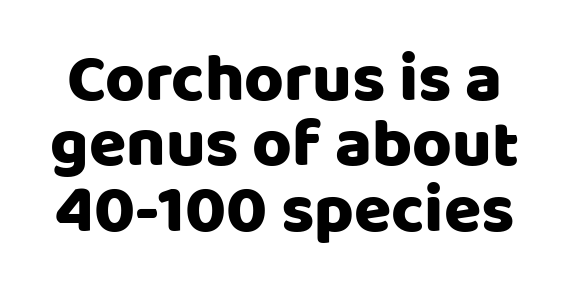
{"serif": "no", "italic": "no", "width": "normal", "stroke_contrast": "low", "x_height": "large", "monospaced": "no", "underline": "no", "line_spacing": "tight", "line_spacing_ratio": 0.96, "letter_spacing": "normal", "letter_spacing_em": 0.0, "glyph_px": 68}
